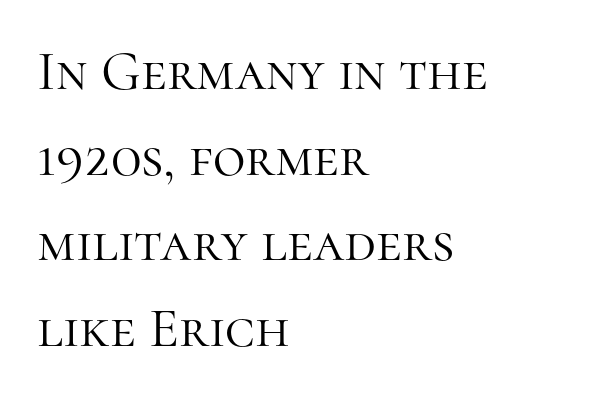
Q: Is the text bold? A: No.
Q: Is the text italic (slanted)? A: No, it is upright.
Q: Is the typeface a serif or a sans-serif typeface? A: Serif.
Q: Is the text underlined? A: No.
Q: How is the paragraph aligned? A: Left-aligned.
Q: Is the spacing between letters normal or unusually wide? A: Normal.
Q: Is the spacing between lines tight, normal or loose? A: Normal.
Q: Width (condensed, normal, or wide)? A: Normal.
Q: Stroke contrast? A: High.
Q: x-height? A: Medium.
Q: Monospaced? A: No.
